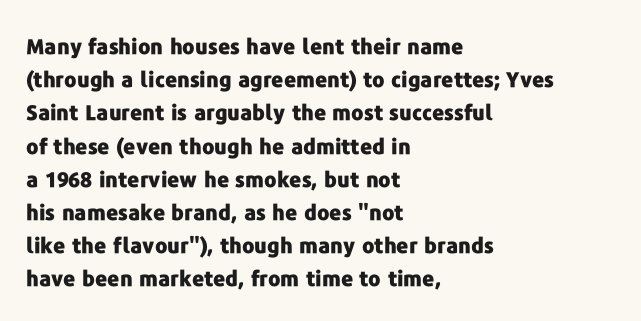
The image shows 21 px bold type, upright; set left-aligned, normal line spacing (1.58x), normal letter spacing, not underlined.
